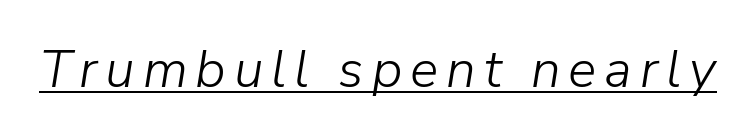
The image shows 53 px light type, italic (leaning right); set underlined; low stroke contrast and a medium x-height.
